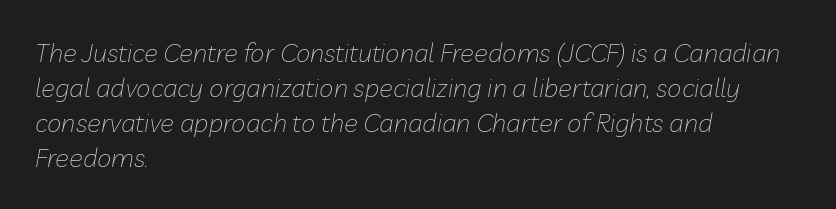
The image shows 26 px text type, italic (leaning right); set left-aligned, normal line spacing (1.34x), normal letter spacing, not underlined.
